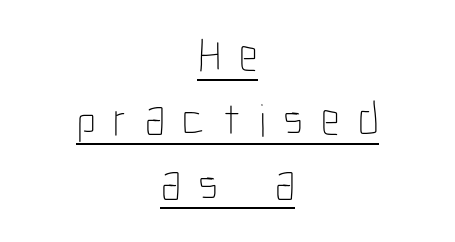
The image shows 46 px thin, condensed type, upright; set centered, normal line spacing (1.4x), unusually wide letter spacing (+0.39 em), underlined; low stroke contrast and a medium x-height.
